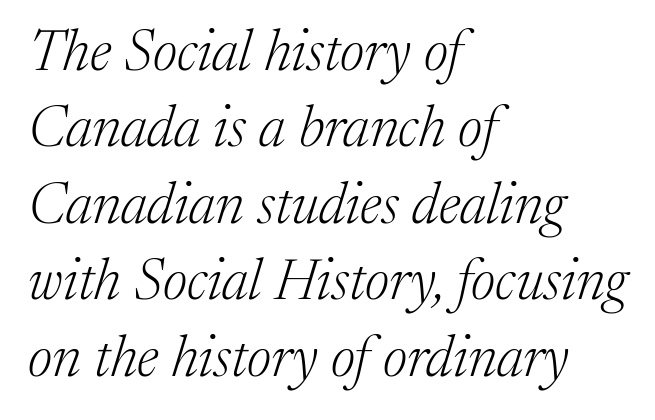
{"serif": "yes", "italic": "yes", "lean": "right", "slant_degrees": 17, "bold": "no", "weight": "light", "width": "normal", "stroke_contrast": "medium", "x_height": "medium", "monospaced": "no", "underline": "no", "align": "left", "line_spacing": "normal", "line_spacing_ratio": 1.34, "letter_spacing": "normal", "letter_spacing_em": 0.0, "glyph_px": 57}
